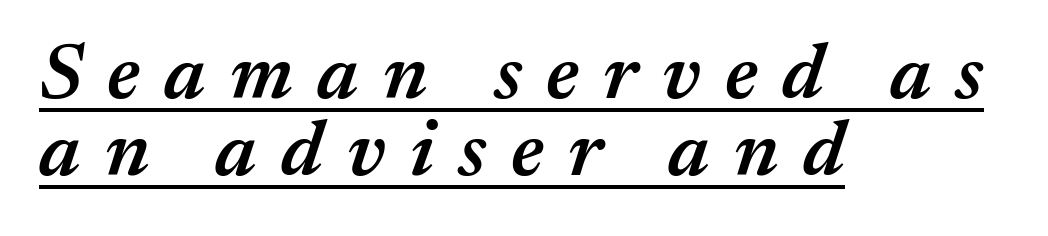
This is oblique type, the kind used for emphasis or titles. Honestly, the underline is the first thing you notice here. The letters are semibold — heavier than regular but short of a full bold. This rendering uses left alignment, leaving the right contour irregular. Vertical spacing — tight. This sample uses expanded letter spacing, leaving extra air between glyphs.
